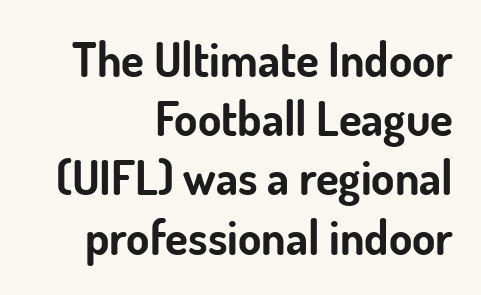
The image shows 47 px bold sans-serif type, upright; set right-aligned, normal line spacing (1.26x), normal letter spacing, not underlined; low stroke contrast and a small x-height.
